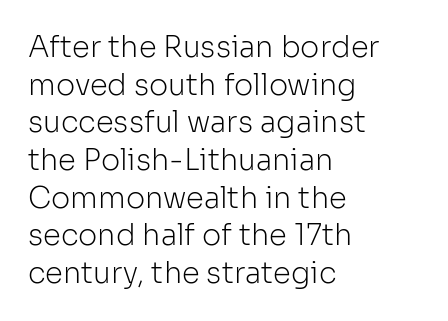
{"serif": "no", "italic": "no", "bold": "no", "weight": "light", "width": "normal", "stroke_contrast": "low", "x_height": "medium", "monospaced": "no", "underline": "no", "align": "left", "line_spacing": "normal", "line_spacing_ratio": 1.3, "letter_spacing": "normal", "letter_spacing_em": 0.0, "glyph_px": 29}
